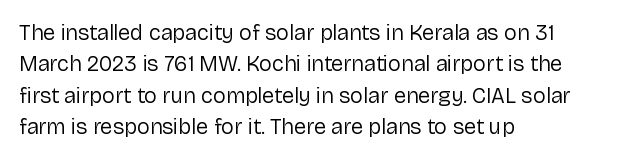
The image shows 22 px text type, upright; set left-aligned, normal line spacing (1.43x), normal letter spacing, not underlined.
